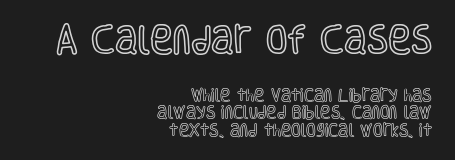
Q: Is the text italic (slanted)? A: No, it is upright.
Q: Is the text underlined? A: No.
Q: How is the paragraph aligned? A: Right-aligned.
Q: Is the spacing between letters normal or unusually wide? A: Normal.
Q: Is the spacing between lines tight, normal or loose? A: Normal.
Q: Which block of text is set in a larger size, the first (top) or the second (bottom)? A: The first (top) one.
Q: Width (condensed, normal, or wide)? A: Condensed.
Q: x-height? A: Large.
Q: Monospaced? A: No.
